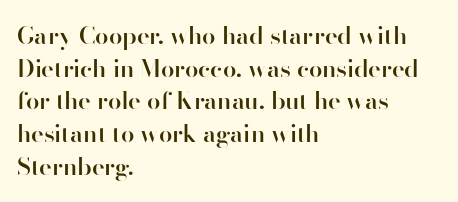
The image shows 24 px text type, upright; set left-aligned, normal line spacing (1.36x), normal letter spacing, not underlined.
